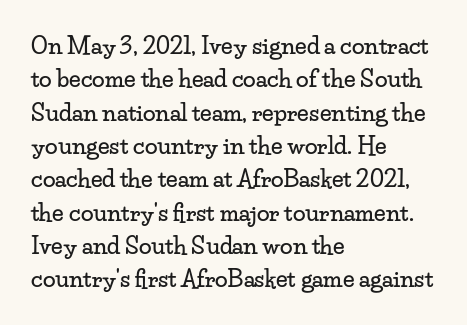
{"italic": "no", "underline": "no", "align": "left", "line_spacing": "normal", "line_spacing_ratio": 1.45, "letter_spacing": "normal", "letter_spacing_em": 0.0, "glyph_px": 23}
